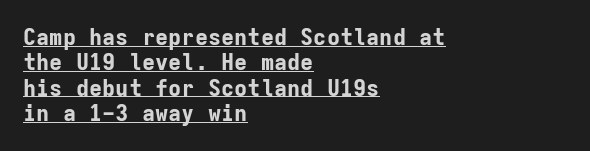
The rendering keeps characters at their native spacing. These lines huddle together more closely than default settings would place them. The compositor pushed each line to the left boundary. Designer's note — italics off, roman on. Check the space under the baseline: a stroke is drawn there. Bold? Absolutely — the strokes are thick and heavy.
